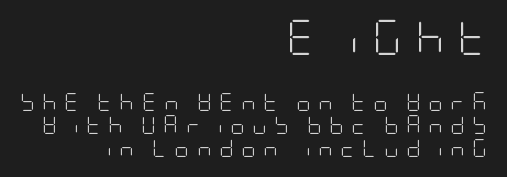
The image shows 35 px light, condensed sans-serif type, upright; set right-aligned, normal line spacing (1.28x), unusually wide letter spacing (+0.41 em), not underlined; the first (top) block is 1.94x larger; low stroke contrast and a large x-height.
